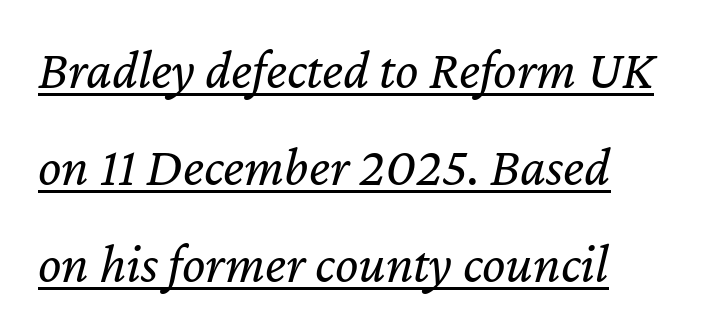
{"italic": "yes", "lean": "right", "slant_degrees": 12, "bold": "no", "weight": "regular", "width": "normal", "stroke_contrast": "low", "x_height": "medium", "monospaced": "no", "underline": "yes", "line_spacing_ratio": 1.76, "letter_spacing": "normal", "letter_spacing_em": 0.0, "glyph_px": 55}
